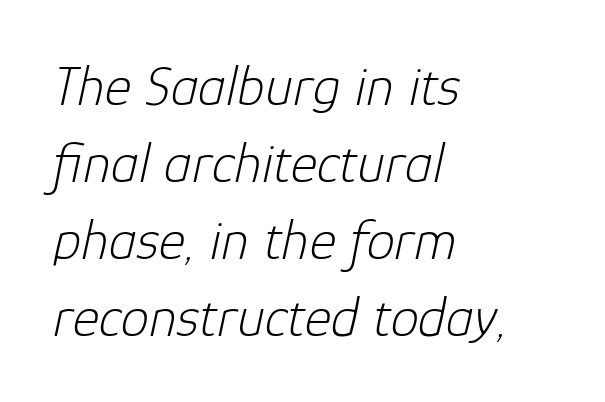
{"italic": "yes", "lean": "right", "slant_degrees": 12, "bold": "no", "weight": "light", "width": "normal", "stroke_contrast": "low", "x_height": "medium", "monospaced": "no", "underline": "no", "align": "left", "line_spacing": "normal", "line_spacing_ratio": 1.35, "letter_spacing": "normal", "letter_spacing_em": 0.0, "glyph_px": 57}
